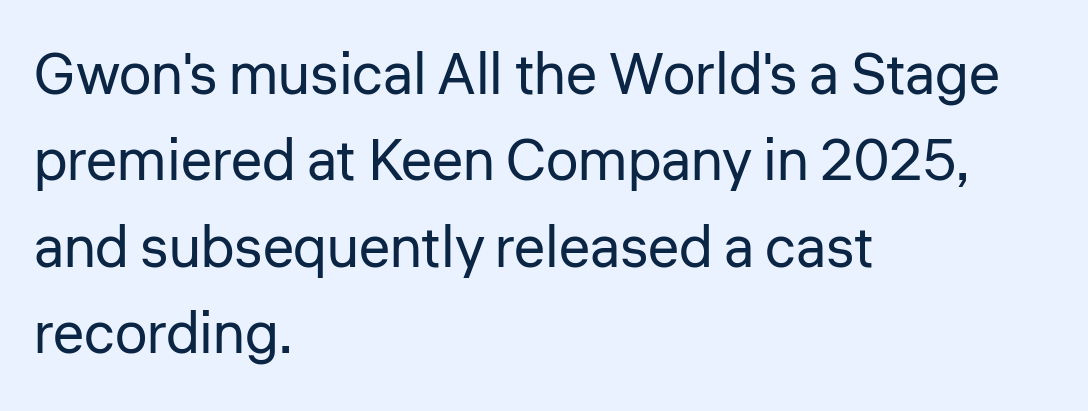
Q: Is the text bold? A: No.
Q: Is the text italic (slanted)? A: No, it is upright.
Q: Is the typeface a serif or a sans-serif typeface? A: Sans-serif.
Q: Is the text underlined? A: No.
Q: How is the paragraph aligned? A: Left-aligned.
Q: Is the spacing between letters normal or unusually wide? A: Normal.
Q: Is the spacing between lines tight, normal or loose? A: Normal.
Q: Width (condensed, normal, or wide)? A: Normal.
Q: Stroke contrast? A: Low.
Q: x-height? A: Medium.
Q: Monospaced? A: No.
